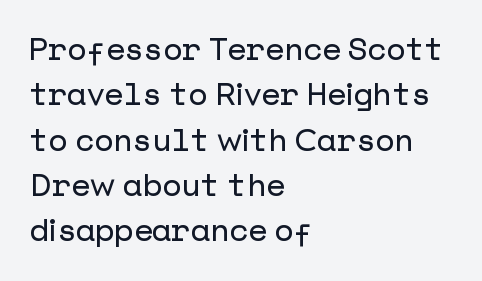
Where is the straight margin? On the left. A roman cut, with each character standing at attention. Quick note: underline off. The rendering keeps characters at their native spacing. The space between consecutive lines is moderate. Look at the bottom of the vertical strokes: they stop flat, with no serifs.
